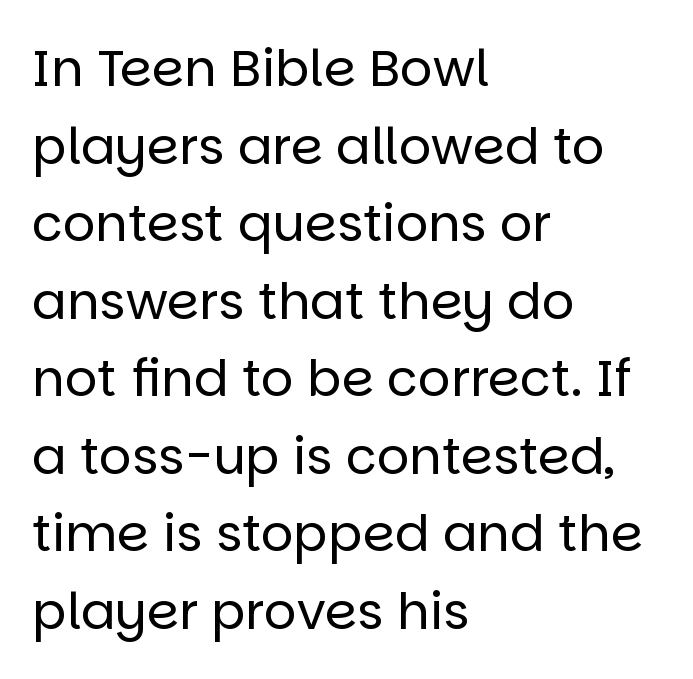
If you drew a line through each stem, it would be perfectly vertical. Summary of vertical rhythm: regular, with standard interline spacing. Rule under the text: the space is simply empty. Compared with typical body copy, the letter spacing here is the same. This rendering uses left alignment, leaving the right contour irregular. The letters look calm and open, with moderate or lighter stems.
